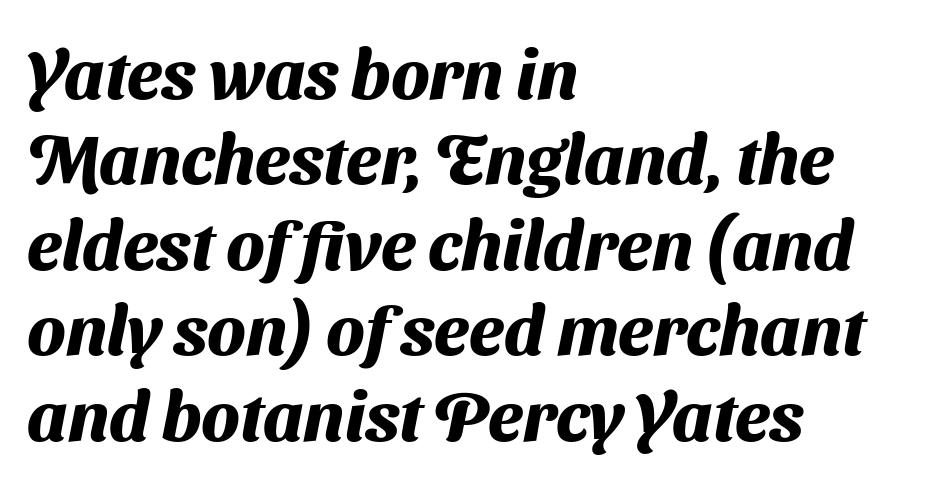
Q: Is the text bold? A: Yes.
Q: Is the typeface a serif or a sans-serif typeface? A: Sans-serif.
Q: Is the text underlined? A: No.
Q: How is the paragraph aligned? A: Left-aligned.
Q: Is the spacing between letters normal or unusually wide? A: Normal.
Q: Width (condensed, normal, or wide)? A: Normal.
Q: Stroke contrast? A: Medium.
Q: x-height? A: Medium.
Q: Monospaced? A: No.
